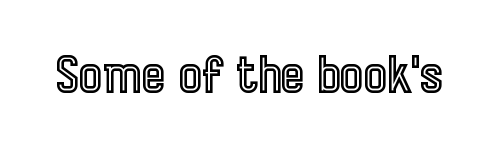
Q: Is the text italic (slanted)? A: No, it is upright.
Q: Is the text underlined? A: No.
Q: Is the spacing between letters normal or unusually wide? A: Normal.
Q: Width (condensed, normal, or wide)? A: Condensed.
Q: x-height? A: Medium.
Q: Monospaced? A: No.
